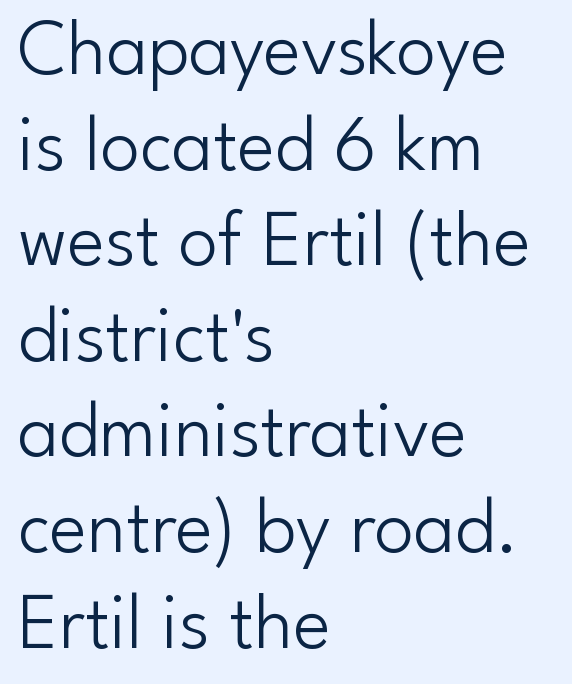
Q: Is the text bold? A: No.
Q: Is the text italic (slanted)? A: No, it is upright.
Q: Is the typeface a serif or a sans-serif typeface? A: Sans-serif.
Q: Is the text underlined? A: No.
Q: How is the paragraph aligned? A: Left-aligned.
Q: Is the spacing between letters normal or unusually wide? A: Normal.
Q: Width (condensed, normal, or wide)? A: Normal.
Q: Stroke contrast? A: Low.
Q: x-height? A: Small.
Q: Monospaced? A: No.
